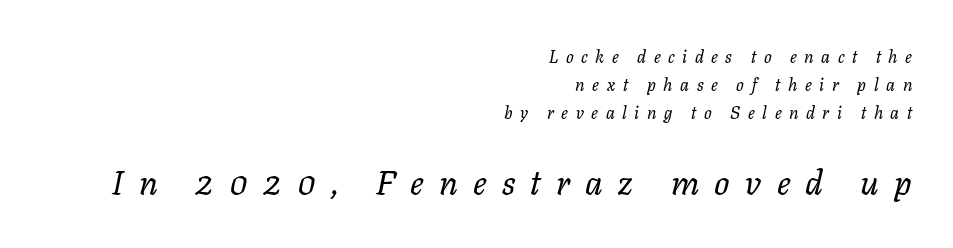
{"italic": "yes", "lean": "right", "slant_degrees": 11, "bold": "no", "weight": "regular", "width": "normal", "stroke_contrast": "low", "x_height": "medium", "monospaced": "no", "underline": "no", "align": "right", "line_spacing": "normal", "line_spacing_ratio": 1.65, "letter_spacing": "wide", "letter_spacing_em": 0.45, "larger_block": "second", "size_ratio": 2.0, "glyph_px": 34}
